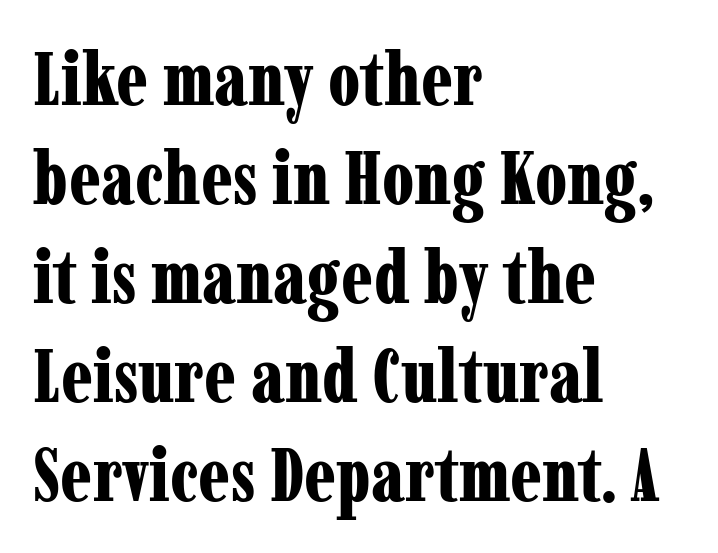
{"serif": "yes", "italic": "no", "bold": "yes", "weight": "bold", "width": "condensed", "stroke_contrast": "low", "x_height": "medium", "monospaced": "no", "underline": "no", "align": "left", "line_spacing": "normal", "line_spacing_ratio": 1.32, "letter_spacing": "normal", "letter_spacing_em": 0.0, "glyph_px": 75}
